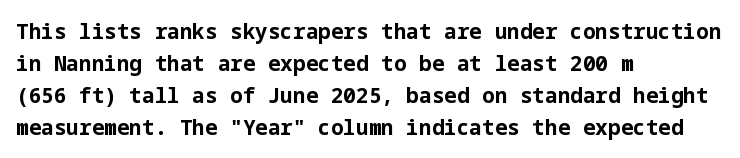
The image shows 21 px bold type, upright; set left-aligned, normal line spacing (1.52x), normal letter spacing, not underlined.
